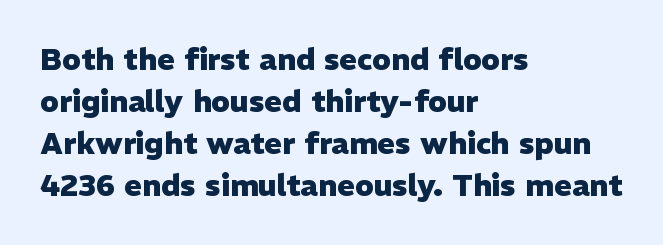
The image shows 30 px heavy sans-serif type, upright; set left-aligned, normal line spacing (1.4x), normal letter spacing, not underlined; low stroke contrast and a medium x-height.
